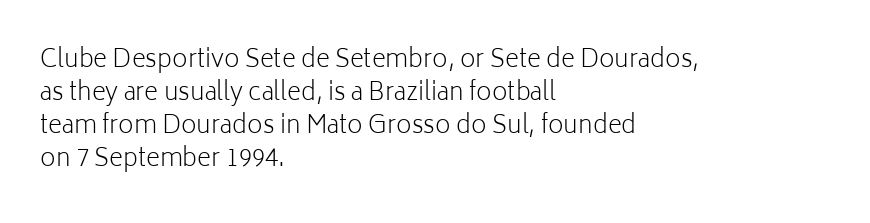
The image shows 24 px text type, upright; set left-aligned, normal line spacing (1.38x), normal letter spacing, not underlined.
